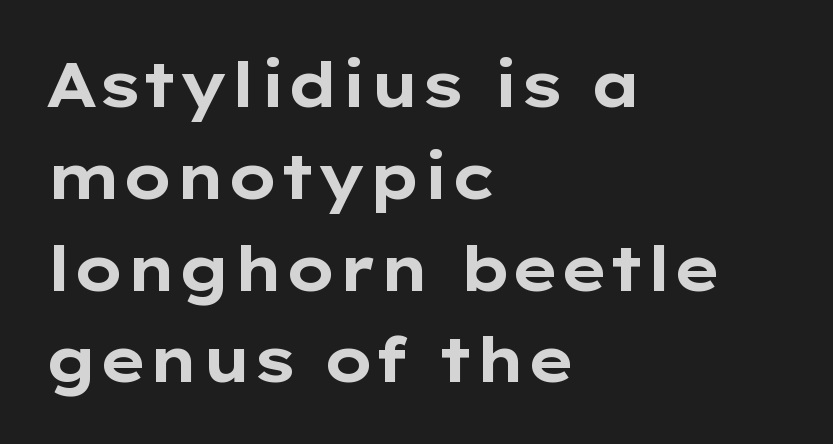
Q: Is the text bold? A: Yes.
Q: Is the text italic (slanted)? A: No, it is upright.
Q: Is the typeface a serif or a sans-serif typeface? A: Sans-serif.
Q: Is the text underlined? A: No.
Q: How is the paragraph aligned? A: Left-aligned.
Q: Is the spacing between letters normal or unusually wide? A: Normal.
Q: Is the spacing between lines tight, normal or loose? A: Normal.
Q: Width (condensed, normal, or wide)? A: Wide.
Q: Stroke contrast? A: Low.
Q: x-height? A: Medium.
Q: Monospaced? A: No.
